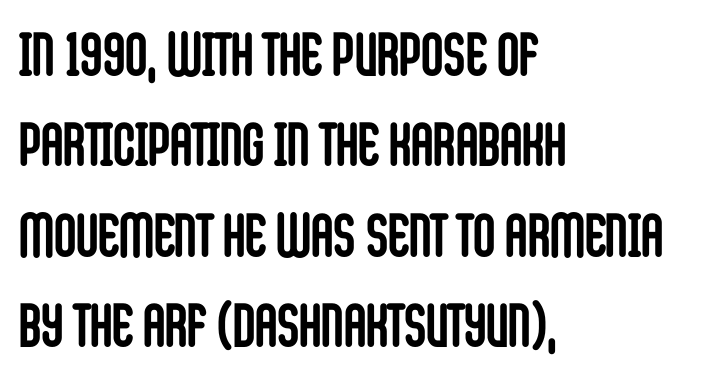
Q: Is the text bold? A: Yes.
Q: Is the text italic (slanted)? A: No, it is upright.
Q: Is the typeface a serif or a sans-serif typeface? A: Sans-serif.
Q: Is the text underlined? A: No.
Q: How is the paragraph aligned? A: Left-aligned.
Q: Is the spacing between letters normal or unusually wide? A: Normal.
Q: Is the spacing between lines tight, normal or loose? A: Normal.
Q: Width (condensed, normal, or wide)? A: Condensed.
Q: Stroke contrast? A: Low.
Q: x-height? A: Large.
Q: Monospaced? A: No.
